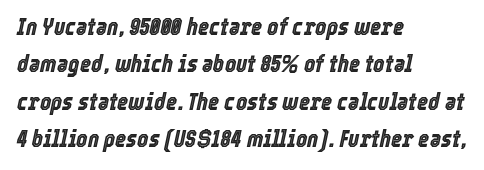
Designer's note — italics engaged. Does extra space separate the letters? No, they use regular spacing. Layout note: lines flush left. The rendering uses a moderate line-height, typical for paragraphs. Descenders are the only things crossing below the line.
